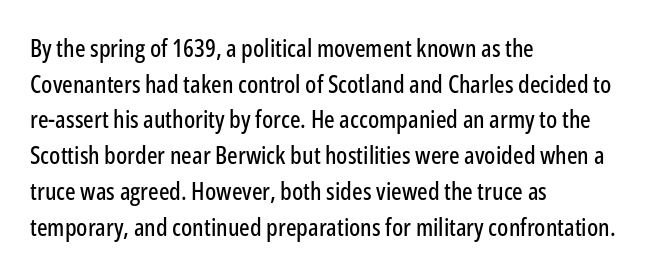
The image shows 25 px text type, upright; set left-aligned, normal line spacing (1.43x), normal letter spacing, not underlined.
